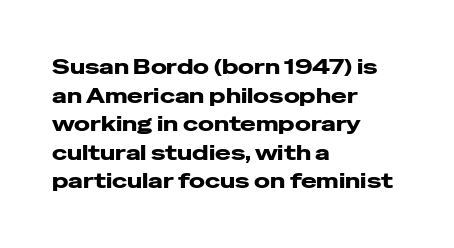
The image shows 21 px bold type, upright; set left-aligned, normal line spacing (1.36x), normal letter spacing, not underlined.
